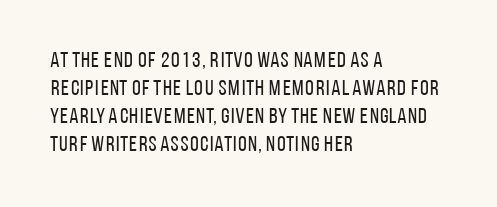
Q: Is the text bold? A: No.
Q: Is the text italic (slanted)? A: No, it is upright.
Q: Is the text underlined? A: No.
Q: How is the paragraph aligned? A: Left-aligned.
Q: Is the spacing between letters normal or unusually wide? A: Normal.
Q: Is the spacing between lines tight, normal or loose? A: Normal.
